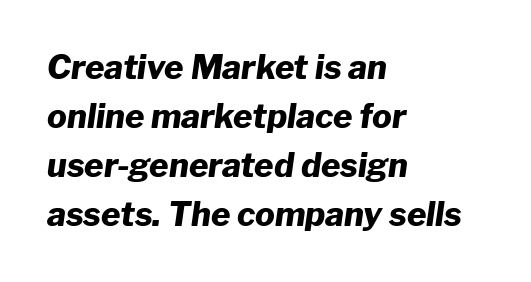
Q: Is the text bold? A: Yes.
Q: Is the text italic (slanted)? A: Yes, it leans right by about 8 degrees.
Q: Is the text underlined? A: No.
Q: How is the paragraph aligned? A: Left-aligned.
Q: Is the spacing between letters normal or unusually wide? A: Normal.
Q: Is the spacing between lines tight, normal or loose? A: Normal.
Q: Width (condensed, normal, or wide)? A: Normal.
Q: Stroke contrast? A: Low.
Q: x-height? A: Medium.
Q: Monospaced? A: No.
